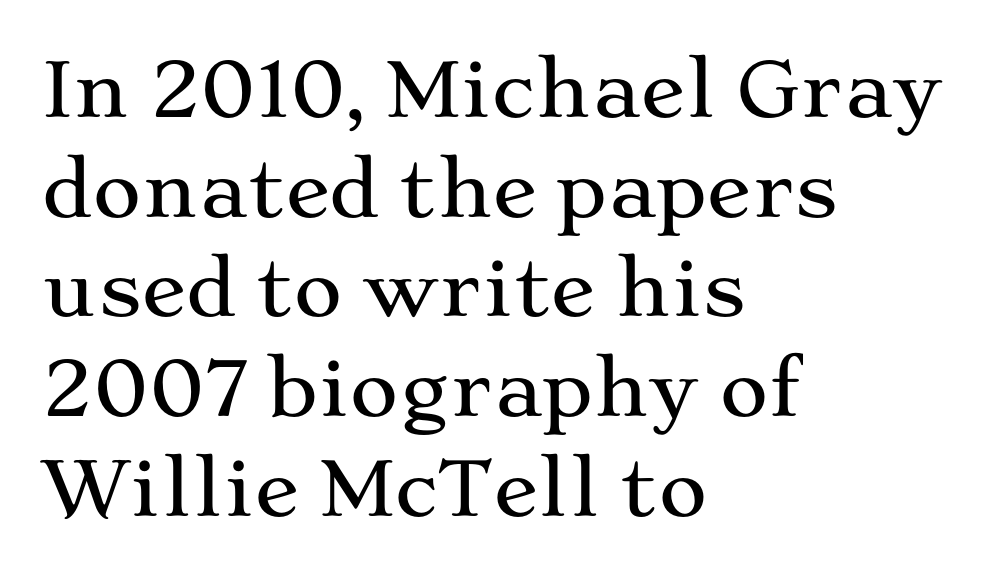
The letterforms sit shoulder to shoulder at normal distance. The words here are not underlined. The passage shown is typeset with a serif family. The passage shown is typed in a proportional face where columns would drift.
